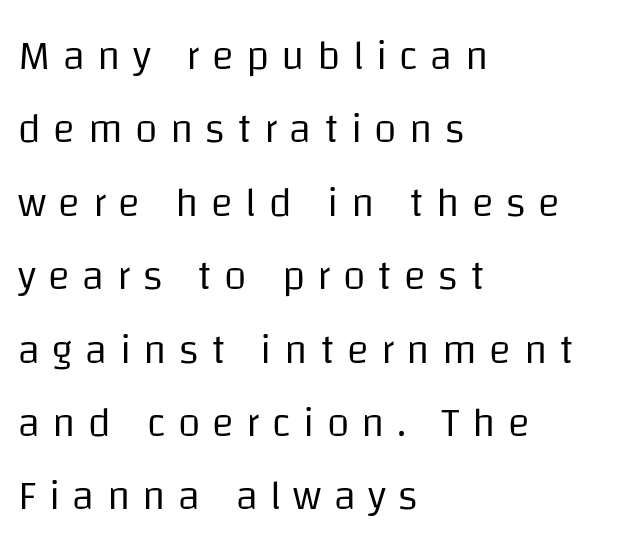
Q: Is the text bold? A: No.
Q: Is the text italic (slanted)? A: No, it is upright.
Q: Is the typeface a serif or a sans-serif typeface? A: Sans-serif.
Q: Is the text underlined? A: No.
Q: How is the paragraph aligned? A: Left-aligned.
Q: Is the spacing between letters normal or unusually wide? A: Unusually wide.
Q: Width (condensed, normal, or wide)? A: Normal.
Q: Stroke contrast? A: Low.
Q: x-height? A: Large.
Q: Monospaced? A: No.
